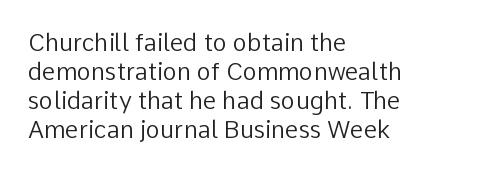
The strokes carry an ordinary text weight at most. Default kerning and tracking; the words read as compact shapes. The gap between lines stays unmarked. Does the lettering tilt? It doesn't — this is upright.
